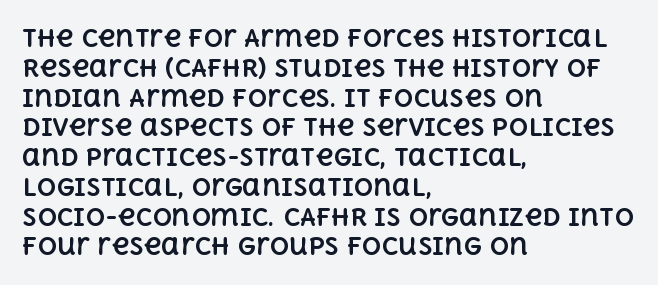
Q: Is the text bold? A: Yes.
Q: Is the text italic (slanted)? A: No, it is upright.
Q: Is the text underlined? A: No.
Q: How is the paragraph aligned? A: Left-aligned.
Q: Is the spacing between letters normal or unusually wide? A: Normal.
